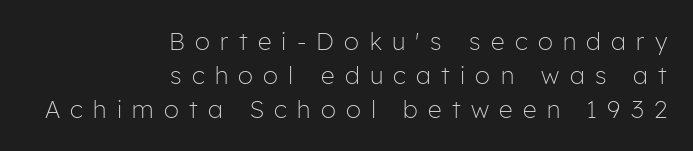
Q: Is the text bold? A: No.
Q: Is the text italic (slanted)? A: No, it is upright.
Q: Is the text underlined? A: No.
Q: How is the paragraph aligned? A: Right-aligned.
Q: Is the spacing between letters normal or unusually wide? A: Unusually wide.
Q: Is the spacing between lines tight, normal or loose? A: Normal.
